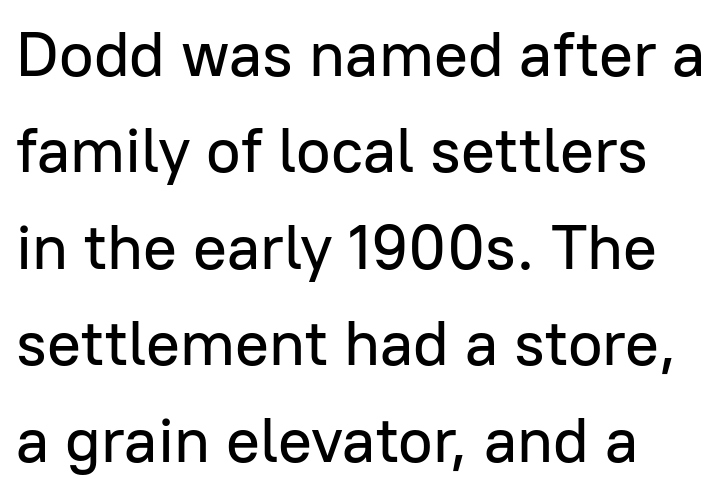
Each new line begins a customary step beneath the previous one. Standard letterfit; no display-style spreading of the glyphs. The passage shown is typed in a proportional face where columns would drift. Regarding serifs, this sample does without them. No word sits above an underline. Style check: upright.
